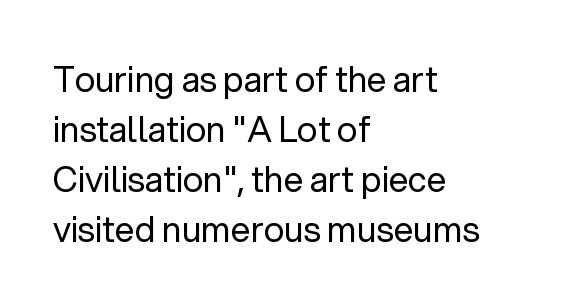
{"serif": "no", "italic": "no", "bold": "no", "weight": "regular", "width": "normal", "stroke_contrast": "low", "x_height": "medium", "monospaced": "no", "underline": "no", "align": "left", "line_spacing": "normal", "line_spacing_ratio": 1.43, "letter_spacing": "normal", "letter_spacing_em": 0.0, "glyph_px": 35}
